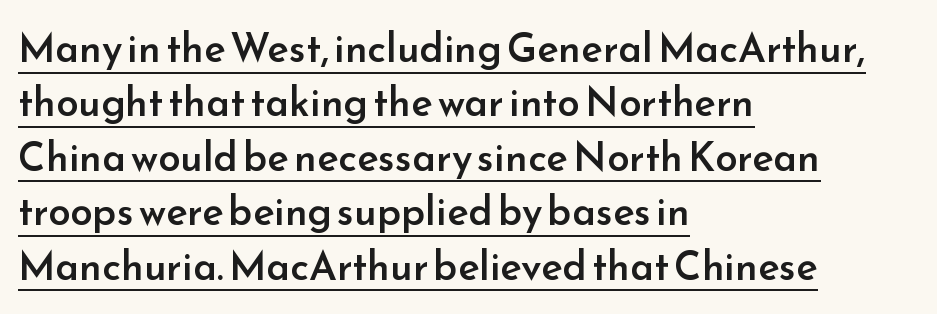
Q: Is the text bold? A: Semi-bold.
Q: Is the text italic (slanted)? A: No, it is upright.
Q: Is the typeface a serif or a sans-serif typeface? A: Sans-serif.
Q: Is the text underlined? A: Yes.
Q: How is the paragraph aligned? A: Left-aligned.
Q: Is the spacing between letters normal or unusually wide? A: Normal.
Q: Is the spacing between lines tight, normal or loose? A: Normal.
Q: Width (condensed, normal, or wide)? A: Normal.
Q: Stroke contrast? A: Low.
Q: x-height? A: Small.
Q: Monospaced? A: No.
